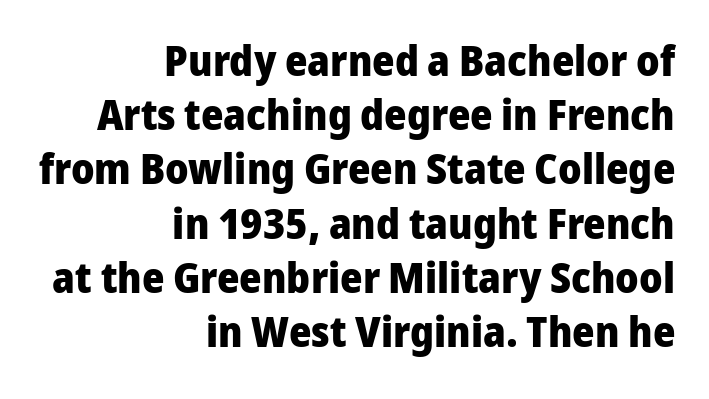
{"serif": "no", "italic": "no", "bold": "yes", "weight": "heavy", "width": "normal", "stroke_contrast": "low", "x_height": "medium", "monospaced": "no", "underline": "no", "align": "right", "line_spacing": "normal", "line_spacing_ratio": 1.26, "letter_spacing": "normal", "letter_spacing_em": 0.0, "glyph_px": 43}
